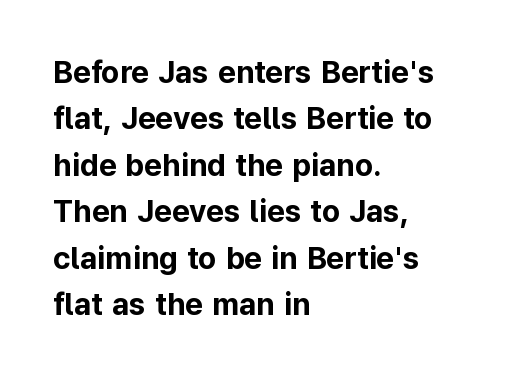
Q: Is the text bold? A: Yes.
Q: Is the text italic (slanted)? A: No, it is upright.
Q: Is the typeface a serif or a sans-serif typeface? A: Sans-serif.
Q: Is the text underlined? A: No.
Q: How is the paragraph aligned? A: Left-aligned.
Q: Is the spacing between letters normal or unusually wide? A: Normal.
Q: Is the spacing between lines tight, normal or loose? A: Normal.
Q: Width (condensed, normal, or wide)? A: Normal.
Q: Stroke contrast? A: Low.
Q: x-height? A: Medium.
Q: Monospaced? A: No.
